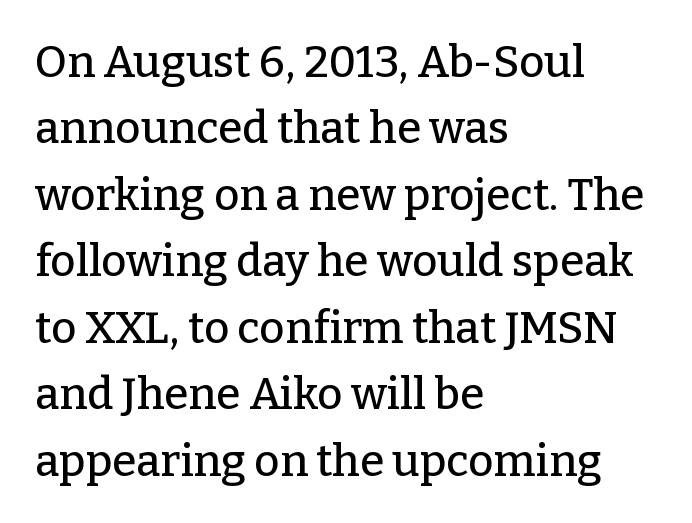
Q: Is the text italic (slanted)? A: No, it is upright.
Q: Is the typeface a serif or a sans-serif typeface? A: Serif.
Q: Is the text underlined? A: No.
Q: How is the paragraph aligned? A: Left-aligned.
Q: Is the spacing between letters normal or unusually wide? A: Normal.
Q: Is the spacing between lines tight, normal or loose? A: Normal.
Q: Width (condensed, normal, or wide)? A: Normal.
Q: Stroke contrast? A: Low.
Q: x-height? A: Medium.
Q: Monospaced? A: No.
